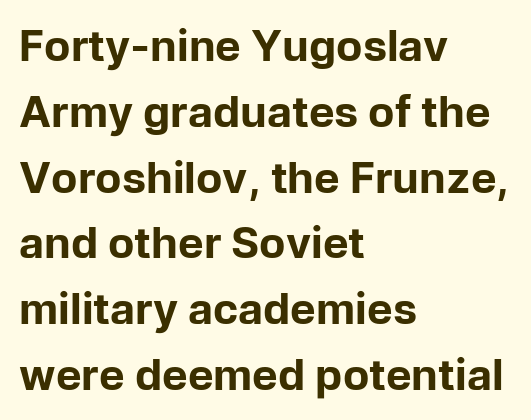
The image shows 43 px bold sans-serif type, upright; set left-aligned, normal line spacing (1.53x), normal letter spacing, not underlined; low stroke contrast and a medium x-height.
